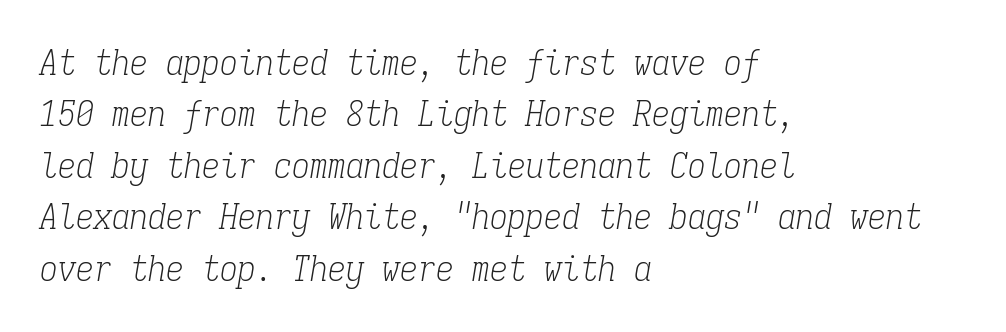
The image shows 36 px light, condensed serif type, italic (leaning right), monospaced; set left-aligned, normal line spacing (1.43x), normal letter spacing, not underlined; low stroke contrast and a medium x-height.
